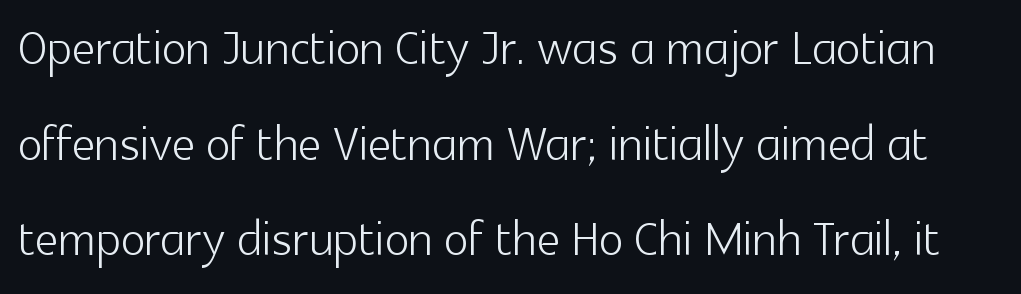
This reads as an unemphasized weight, regular at the heaviest. The passage shown is typeset with a sans-serif family. Spacing verdict: proportional, widths tailored to each character. The lines sit at an ordinary, default distance from one another.
